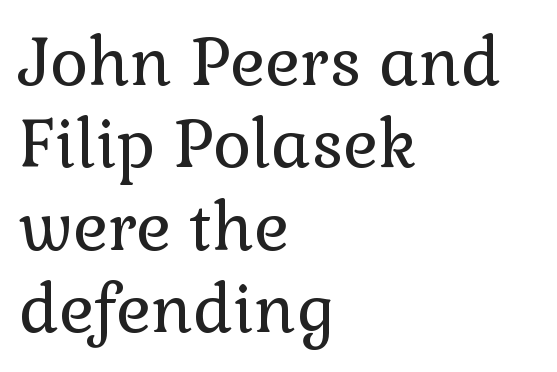
The image shows 66 px regular-weight serif type, upright; set left-aligned, normal line spacing (1.25x), normal letter spacing, not underlined; low stroke contrast and a medium x-height.
